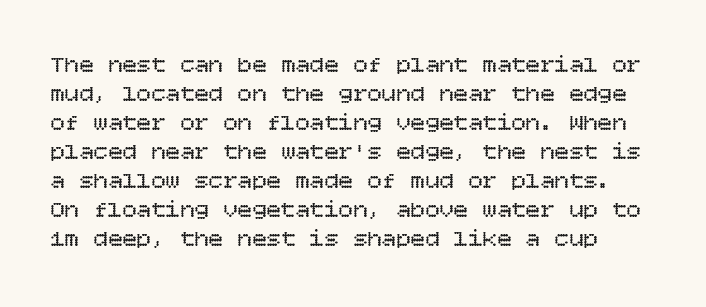
Weight: in the light-to-regular range. Compared with typical body copy, the letter spacing here is the same. Check the space under the baseline: it is left empty. In terms of posture, this sample is upright.
